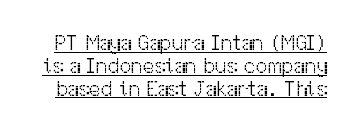
Stems and bowls with no extra thickness — not bold. Vertical strokes here are truly vertical. Short note: letters normally spaced. One glance says dense: line gaps are narrower than usual.
